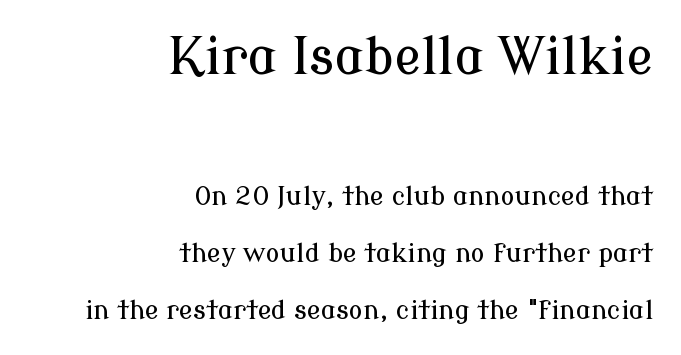
Glyph-to-glyph distance matches everyday printed text. This rendering employs a face with finishing strokes, i.e., a serif. Horizontal bands of white between lines are thick stripes. Italic? Not at all — the glyphs are vertical.
